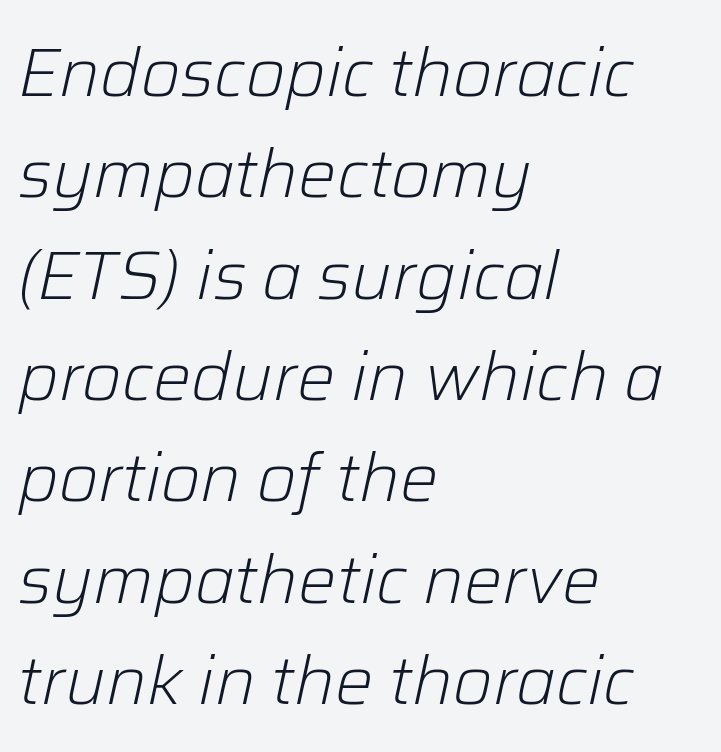
Each row of text sits above clean, open space. These lines are rendered in a variable-pitch font. Letters have the restrained weight of plain body copy at most. Italic: yes, the glyphs are oblique.
